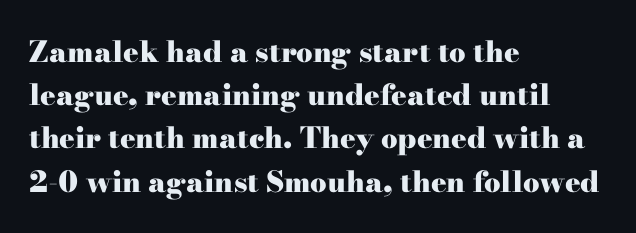
{"serif": "yes", "italic": "no", "bold": "yes", "weight": "heavy", "width": "wide", "stroke_contrast": "high", "x_height": "small", "monospaced": "no", "underline": "no", "align": "left", "line_spacing": "normal", "line_spacing_ratio": 1.49, "letter_spacing": "normal", "letter_spacing_em": 0.0, "glyph_px": 29}
